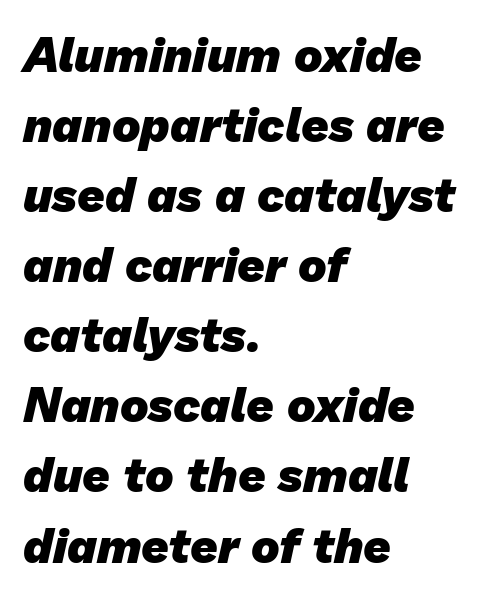
Spacing verdict: proportional, widths tailored to each character. In terms of weight, the rendering is a true, heavy bold. Letters rest on an invisible, unmarked baseline. Typeset ragged right — the left edge is the straight one. This sample uses a sans-serif face. Students, note that the glyphs here touch the page at normal intervals.
